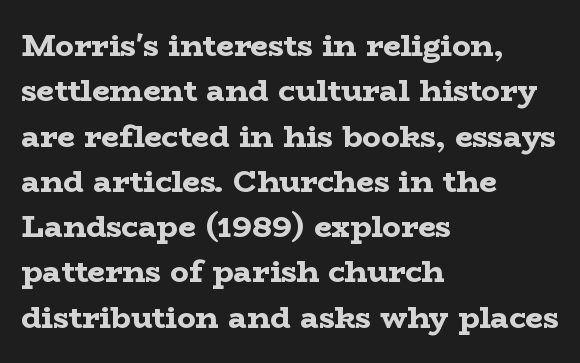
Q: Is the text bold? A: Yes.
Q: Is the text italic (slanted)? A: No, it is upright.
Q: Is the typeface a serif or a sans-serif typeface? A: Serif.
Q: Is the text underlined? A: No.
Q: How is the paragraph aligned? A: Left-aligned.
Q: Is the spacing between letters normal or unusually wide? A: Normal.
Q: Is the spacing between lines tight, normal or loose? A: Normal.
Q: Width (condensed, normal, or wide)? A: Wide.
Q: Stroke contrast? A: Low.
Q: x-height? A: Medium.
Q: Monospaced? A: No.
